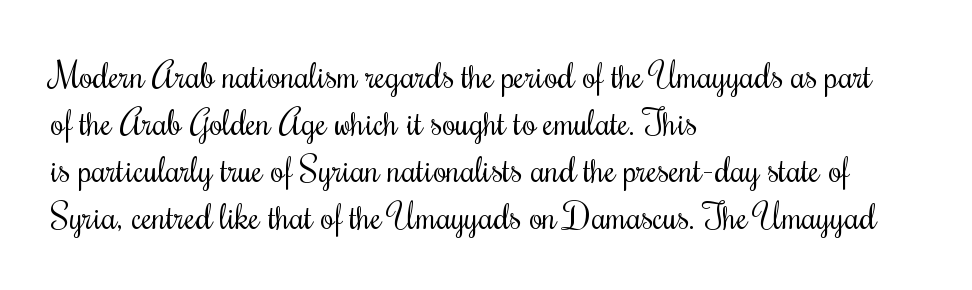
{"bold": "no", "weight": "regular", "width": "condensed", "stroke_contrast": "medium", "x_height": "small", "monospaced": "no", "underline": "no", "align": "left", "line_spacing": "normal", "line_spacing_ratio": 1.34, "letter_spacing": "normal", "letter_spacing_em": 0.0, "glyph_px": 35}
